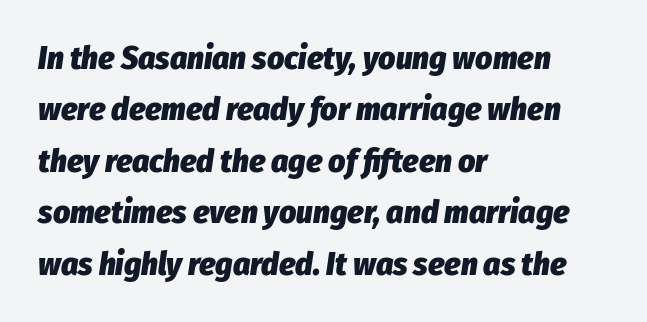
If you drew a ruler down the left edge, every line would touch it. Heft: maximum for text — a bold. The gap between lines stays unmarked. Honestly, the row spacing looks completely unremarkable. Rendered with sloped, italic letterforms. What stands out about the letter spacing? Nothing — it is the standard amount.
